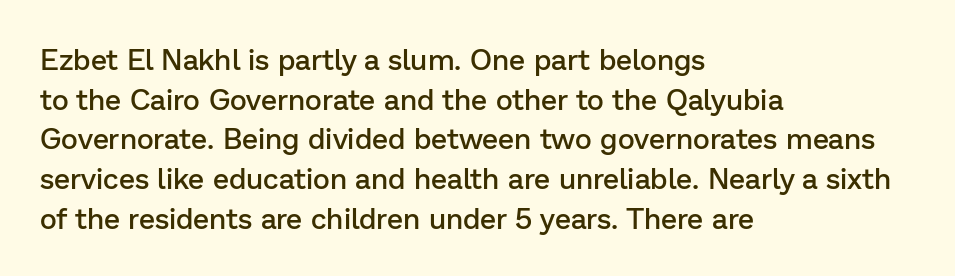
{"serif": "no", "italic": "no", "bold": "semi", "weight": "semibold", "width": "normal", "stroke_contrast": "low", "x_height": "medium", "monospaced": "no", "underline": "no", "align": "left", "line_spacing": "normal", "line_spacing_ratio": 1.37, "letter_spacing": "normal", "letter_spacing_em": 0.0, "glyph_px": 29}
